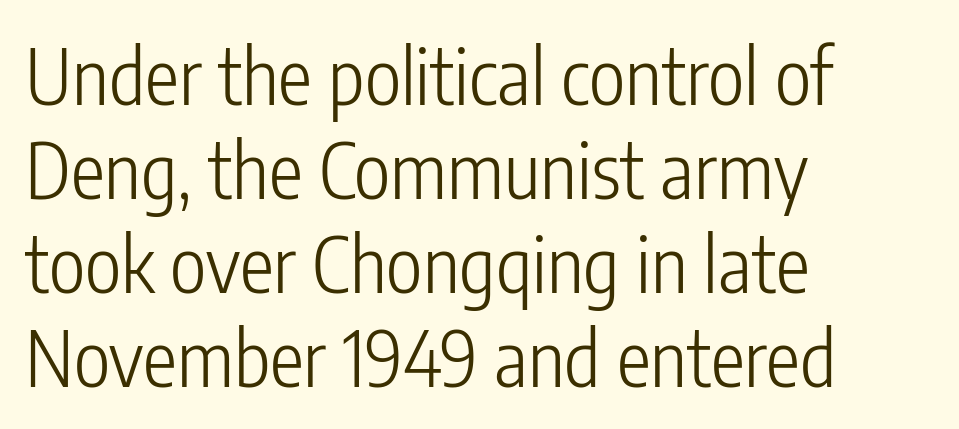
{"serif": "no", "italic": "no", "bold": "no", "weight": "light", "width": "condensed", "stroke_contrast": "low", "x_height": "medium", "monospaced": "no", "underline": "no", "align": "left", "line_spacing_ratio": 1.22, "letter_spacing": "normal", "letter_spacing_em": 0.0, "glyph_px": 77}
